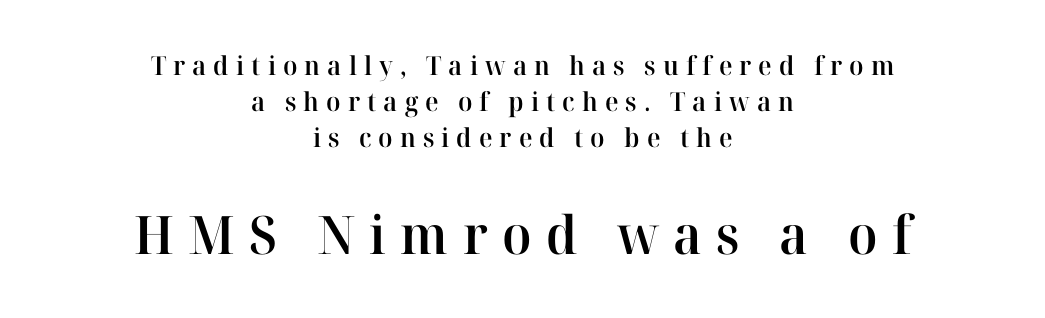
{"serif": "yes", "italic": "no", "bold": "semi", "weight": "semibold", "width": "normal", "stroke_contrast": "high", "x_height": "medium", "monospaced": "no", "underline": "no", "align": "center", "line_spacing": "normal", "line_spacing_ratio": 1.38, "letter_spacing": "wide", "letter_spacing_em": 0.27, "larger_block": "second", "size_ratio": 2.04, "glyph_px": 53}
